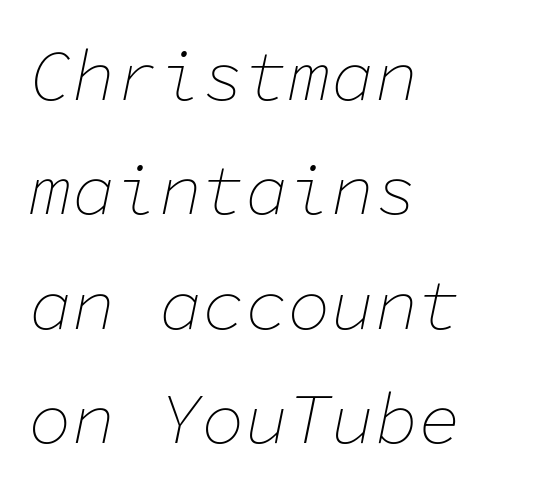
The image shows 72 px thin type, italic (leaning right), monospaced; set left-aligned, normal line spacing (1.59x), normal letter spacing, not underlined; low stroke contrast and a medium x-height.
